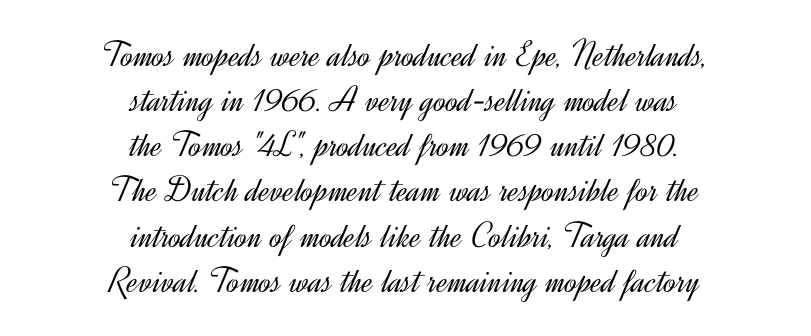
Q: Is the text bold? A: No.
Q: Is the text italic (slanted)? A: Yes.
Q: Is the typeface a serif or a sans-serif typeface? A: Sans-serif.
Q: Is the text underlined? A: No.
Q: How is the paragraph aligned? A: Centered.
Q: Is the spacing between letters normal or unusually wide? A: Normal.
Q: Width (condensed, normal, or wide)? A: Normal.
Q: x-height? A: Small.
Q: Monospaced? A: No.
